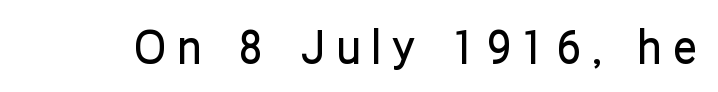
{"serif": "no", "italic": "no", "width": "condensed", "stroke_contrast": "low", "x_height": "medium", "monospaced": "no", "underline": "no", "letter_spacing": "wide", "letter_spacing_em": 0.24, "glyph_px": 47}
